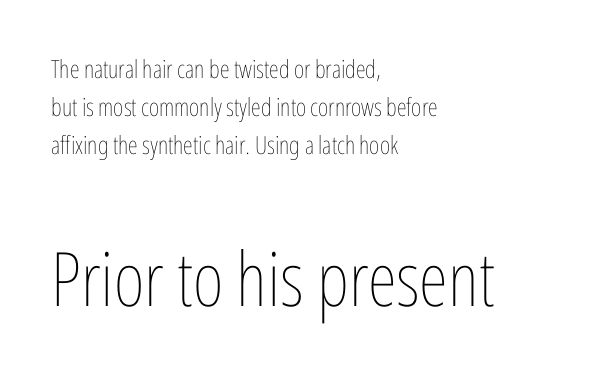
A student would notice the bottom passage is typeset larger than what precedes it. A typesetter would call this zero additional tracking. If you drew a ruler down the left edge, every line would touch it. Spacing verdict: proportional, widths tailored to each character. Compared with typical paragraphs, the rows here are spaced about the same.
